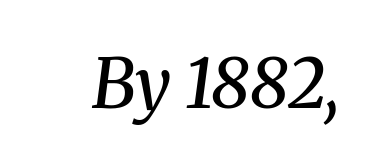
{"serif": "yes", "italic": "yes", "lean": "right", "slant_degrees": 8, "bold": "semi", "weight": "semibold", "width": "normal", "stroke_contrast": "medium", "x_height": "medium", "monospaced": "no", "underline": "no", "letter_spacing": "normal", "letter_spacing_em": 0.0, "glyph_px": 68}
